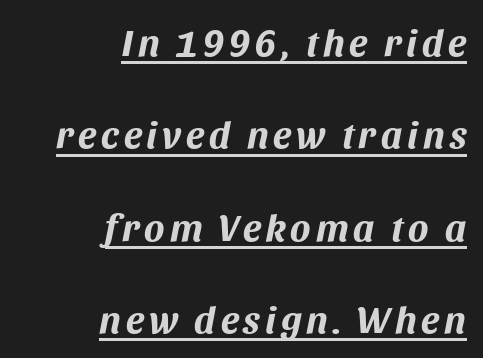
The block of text is sparse from top to bottom, with ample space between rows. Each glyph is drawn with heavy, bold strokes. Does a line run under the words? Yes, clearly. Looks like regular typesetting: each glyph gets only the width it needs.
